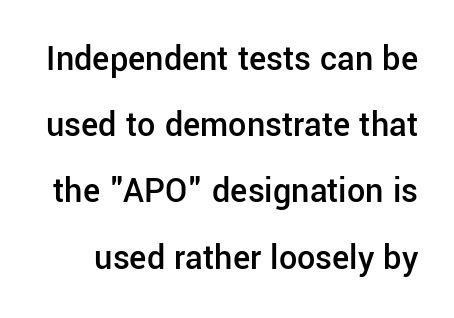
The image shows 36 px semibold sans-serif type, upright; set line spacing 1.84x, normal letter spacing, not underlined; low stroke contrast and a medium x-height.
